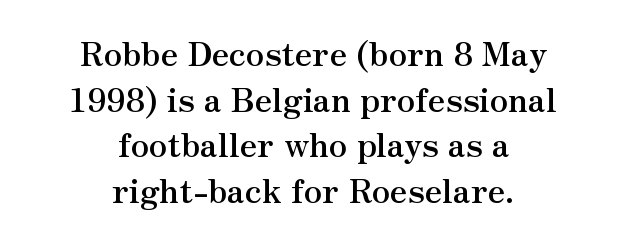
The strokes are fattened all the way to bold. The rendering keeps characters at their native spacing. Descenders are the only things crossing below the line. Character widths vary here, with narrow letters taking less room than wide ones. Every character sits straight up, as roman type does. The passage is arranged like a title page — every line centered.
